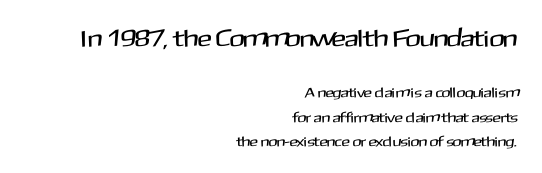
{"italic": "no", "underline": "no", "align": "right", "line_spacing_ratio": 1.72, "letter_spacing": "normal", "letter_spacing_em": 0.0, "larger_block": "first", "size_ratio": 1.71, "glyph_px": 24}
